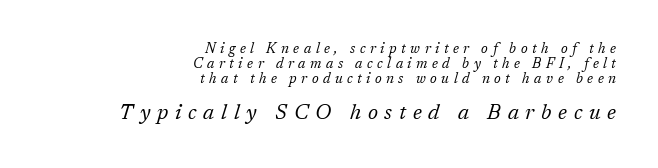
Q: Is the text bold? A: No.
Q: Is the text italic (slanted)? A: Yes, it leans right by about 17 degrees.
Q: Is the text underlined? A: No.
Q: How is the paragraph aligned? A: Right-aligned.
Q: Is the spacing between letters normal or unusually wide? A: Unusually wide.
Q: Is the spacing between lines tight, normal or loose? A: Tight.
Q: Which block of text is set in a larger size, the first (top) or the second (bottom)? A: The second (bottom) one.
